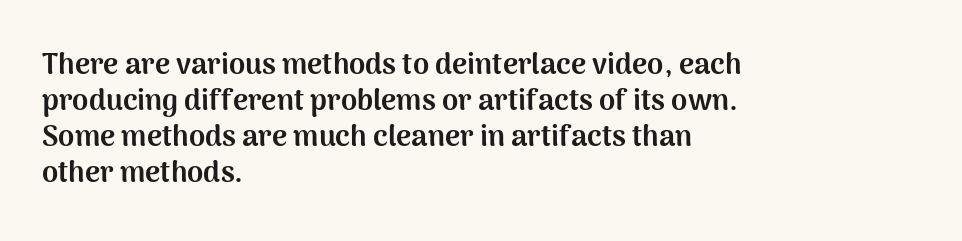
Q: Is the text bold? A: Yes.
Q: Is the text italic (slanted)? A: No, it is upright.
Q: Is the typeface a serif or a sans-serif typeface? A: Sans-serif.
Q: Is the text underlined? A: No.
Q: How is the paragraph aligned? A: Left-aligned.
Q: Is the spacing between letters normal or unusually wide? A: Normal.
Q: Width (condensed, normal, or wide)? A: Normal.
Q: Stroke contrast? A: Medium.
Q: x-height? A: Medium.
Q: Monospaced? A: No.
